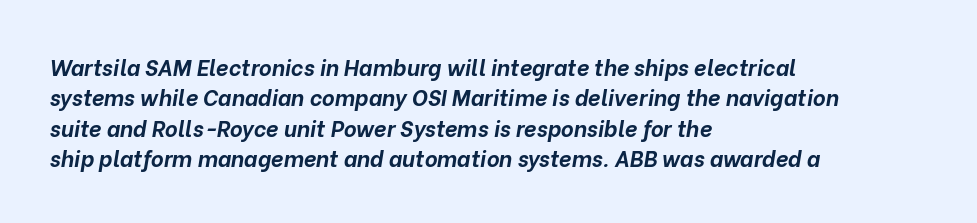
Beneath every word, the page is bare. Emphasis-style slanted type is in use. Vertical spacing — default. Line beginnings align vertically; line endings do not.
